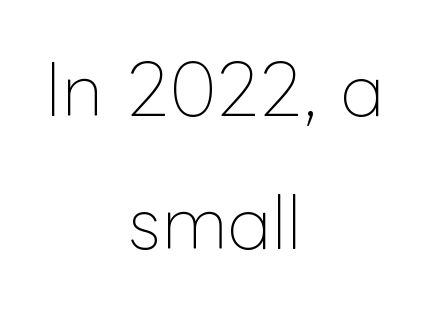
{"italic": "no", "bold": "no", "weight": "thin", "width": "normal", "stroke_contrast": "low", "x_height": "medium", "monospaced": "no", "underline": "no", "align": "center", "line_spacing": "loose", "line_spacing_ratio": 1.93, "letter_spacing": "normal", "letter_spacing_em": 0.0, "glyph_px": 69}
